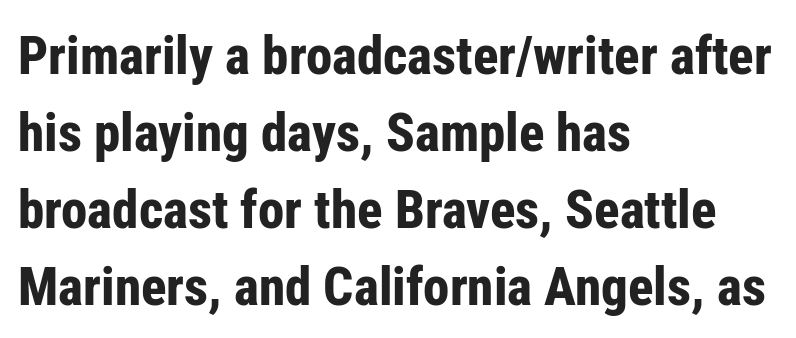
Q: Is the text bold? A: Yes.
Q: Is the text italic (slanted)? A: No, it is upright.
Q: Is the typeface a serif or a sans-serif typeface? A: Sans-serif.
Q: Is the text underlined? A: No.
Q: How is the paragraph aligned? A: Left-aligned.
Q: Is the spacing between letters normal or unusually wide? A: Normal.
Q: Is the spacing between lines tight, normal or loose? A: Normal.
Q: Width (condensed, normal, or wide)? A: Condensed.
Q: Stroke contrast? A: Low.
Q: x-height? A: Medium.
Q: Monospaced? A: No.
